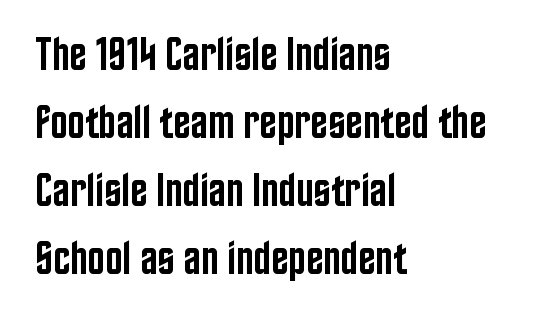
{"serif": "no", "italic": "no", "bold": "semi", "weight": "semibold", "width": "condensed", "stroke_contrast": "low", "x_height": "large", "monospaced": "no", "underline": "no", "align": "left", "line_spacing": "normal", "line_spacing_ratio": 1.48, "letter_spacing": "normal", "letter_spacing_em": 0.0, "glyph_px": 46}
